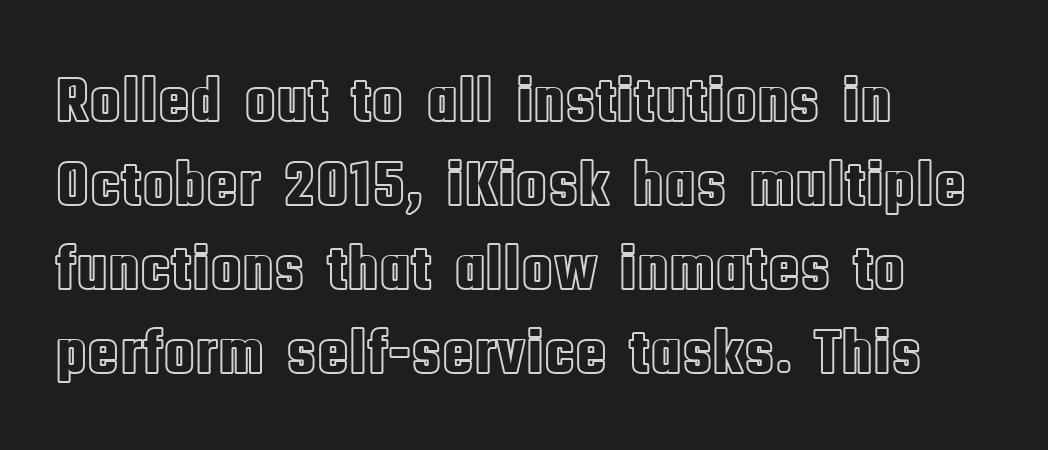
{"italic": "no", "width": "condensed", "x_height": "large", "monospaced": "no", "underline": "no", "align": "left", "line_spacing": "normal", "line_spacing_ratio": 1.29, "letter_spacing": "normal", "letter_spacing_em": 0.0, "glyph_px": 65}
